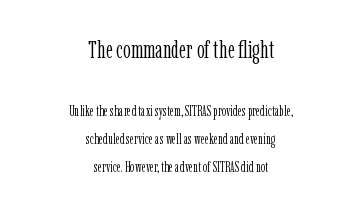
{"italic": "no", "bold": "no", "underline": "no", "align": "center", "line_spacing": "loose", "line_spacing_ratio": 1.99, "letter_spacing": "normal", "letter_spacing_em": 0.0, "larger_block": "first", "size_ratio": 1.71, "glyph_px": 24}
